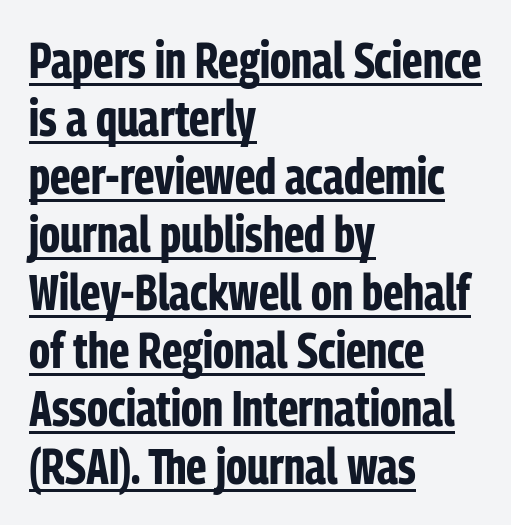
The image shows 50 px bold, condensed sans-serif type, upright; set left-aligned, line spacing 1.16x, normal letter spacing, underlined; low stroke contrast and a medium x-height.
